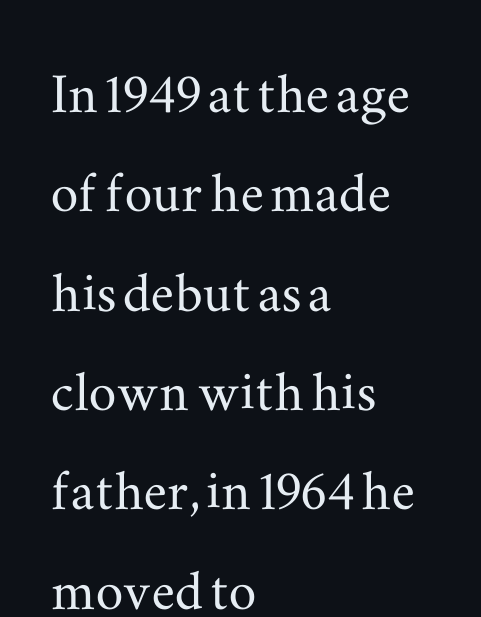
This block has exactly the height ordinary leading produces. Is this a fixed-width face? No — the glyphs have proportional, varying widths. This rendering leaves character spacing at its baseline value. Notice how the passage keeps a crisp vertical edge on the left only. The type family on display is of the serif kind. Check under the words: just untouched page.
